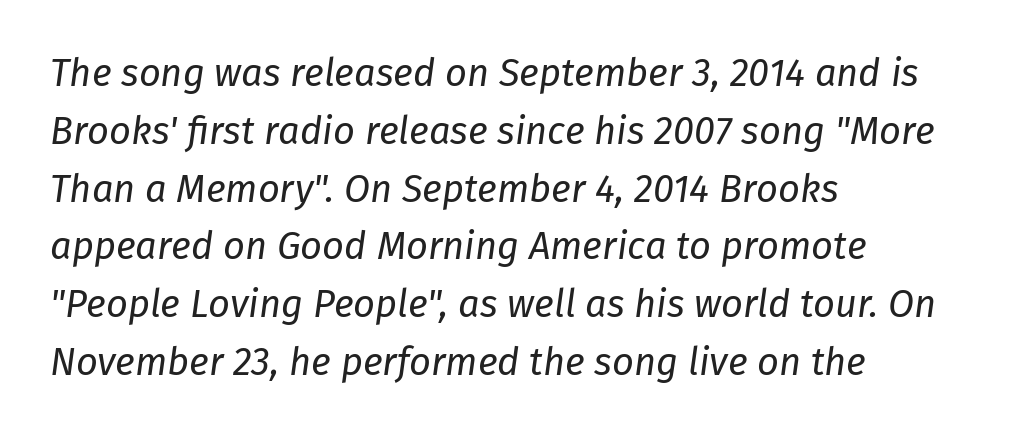
Ink coverage per letter is moderate at most. Varying glyph widths throughout — classic text-font behaviour. Glyph-to-glyph distance matches everyday printed text. A typesetter would call this leading conventional body-copy spacing.
